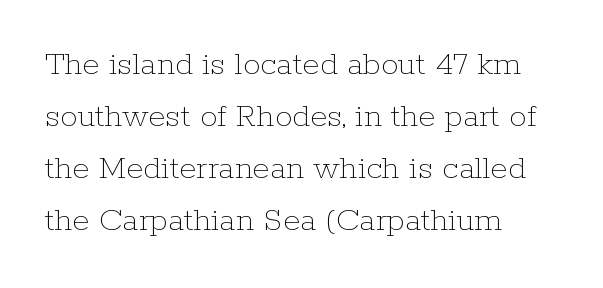
Q: Is the text bold? A: No.
Q: Is the text italic (slanted)? A: No, it is upright.
Q: Is the text underlined? A: No.
Q: How is the paragraph aligned? A: Left-aligned.
Q: Is the spacing between letters normal or unusually wide? A: Normal.
Q: Is the spacing between lines tight, normal or loose? A: Normal.
Q: Width (condensed, normal, or wide)? A: Normal.
Q: Stroke contrast? A: Low.
Q: x-height? A: Medium.
Q: Monospaced? A: No.
